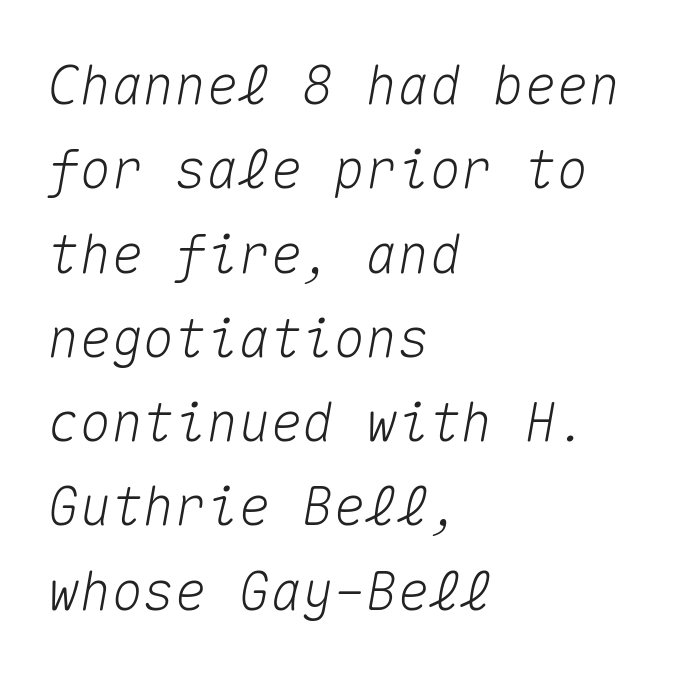
Italic? Definitely — the glyphs are oblique. The designer left line spacing at the default. Monospaced: the letters line up in strict vertical columns. These lines stack with their left ends in a neat column.
